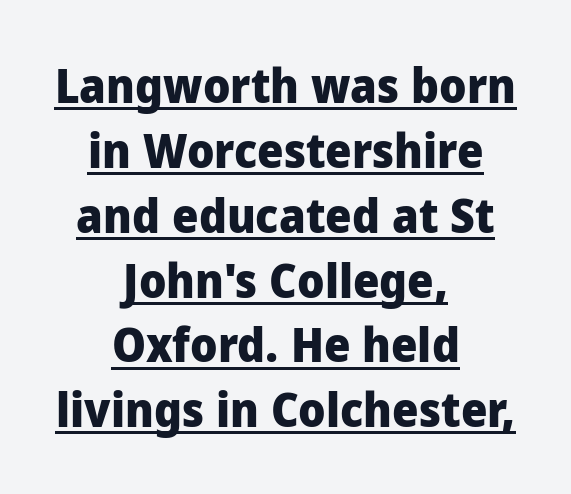
{"serif": "no", "italic": "no", "bold": "yes", "weight": "heavy", "width": "normal", "stroke_contrast": "low", "x_height": "medium", "monospaced": "no", "underline": "yes", "align": "center", "line_spacing": "normal", "line_spacing_ratio": 1.38, "letter_spacing": "normal", "letter_spacing_em": 0.0, "glyph_px": 47}
